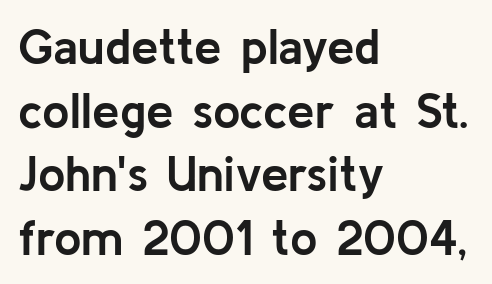
Q: Is the text bold? A: Yes.
Q: Is the text italic (slanted)? A: No, it is upright.
Q: Is the typeface a serif or a sans-serif typeface? A: Sans-serif.
Q: Is the text underlined? A: No.
Q: How is the paragraph aligned? A: Left-aligned.
Q: Is the spacing between letters normal or unusually wide? A: Normal.
Q: Is the spacing between lines tight, normal or loose? A: Normal.
Q: Width (condensed, normal, or wide)? A: Normal.
Q: Stroke contrast? A: Low.
Q: x-height? A: Medium.
Q: Monospaced? A: No.
